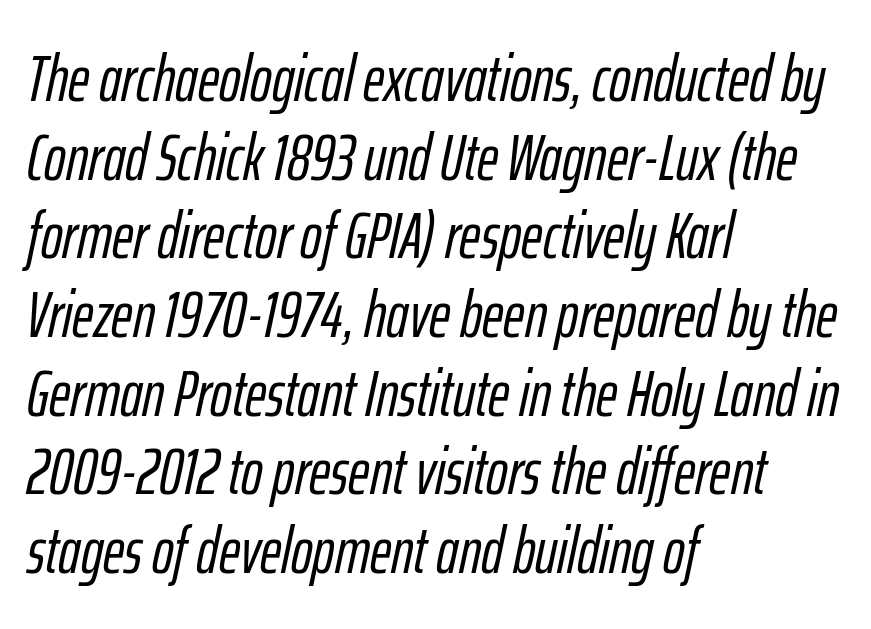
{"italic": "yes", "lean": "right", "slant_degrees": 12, "width": "condensed", "stroke_contrast": "low", "x_height": "medium", "monospaced": "no", "underline": "no", "align": "left", "line_spacing_ratio": 1.21, "letter_spacing": "normal", "letter_spacing_em": 0.0, "glyph_px": 65}
